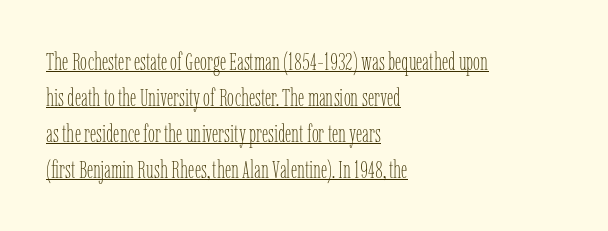
{"italic": "no", "bold": "no", "underline": "yes", "align": "left", "line_spacing": "normal", "line_spacing_ratio": 1.44, "letter_spacing": "normal", "letter_spacing_em": 0.0, "glyph_px": 25}
